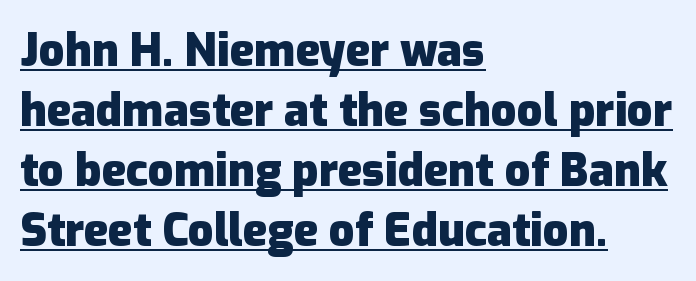
The image shows 45 px heavy sans-serif type, upright; set left-aligned, normal line spacing (1.33x), normal letter spacing, underlined; low stroke contrast and a medium x-height.
